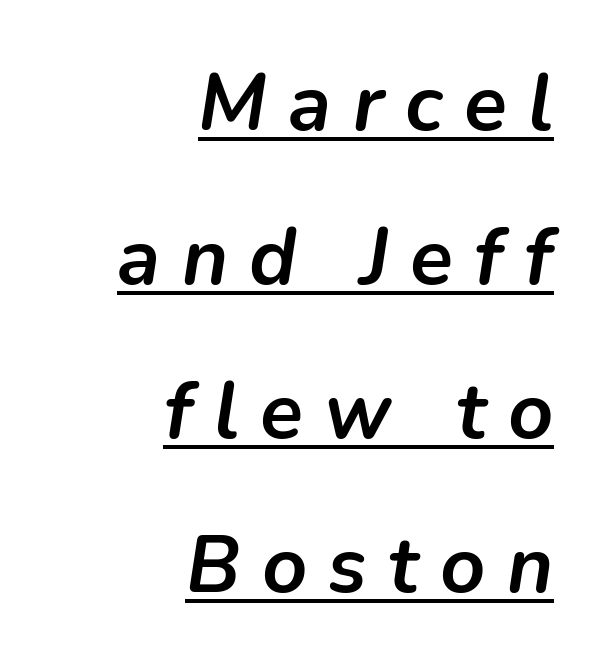
The image shows 79 px semibold type, italic (leaning right); set right-aligned, loose line spacing (1.95x), unusually wide letter spacing (+0.27 em), underlined; low stroke contrast and a medium x-height.
